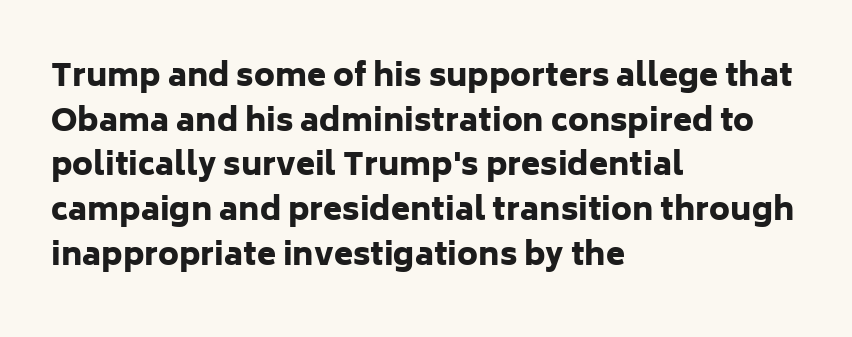
{"serif": "no", "italic": "no", "bold": "yes", "weight": "heavy", "width": "normal", "stroke_contrast": "low", "x_height": "medium", "monospaced": "no", "underline": "no", "align": "left", "line_spacing": "normal", "line_spacing_ratio": 1.44, "letter_spacing": "normal", "letter_spacing_em": 0.0, "glyph_px": 31}
